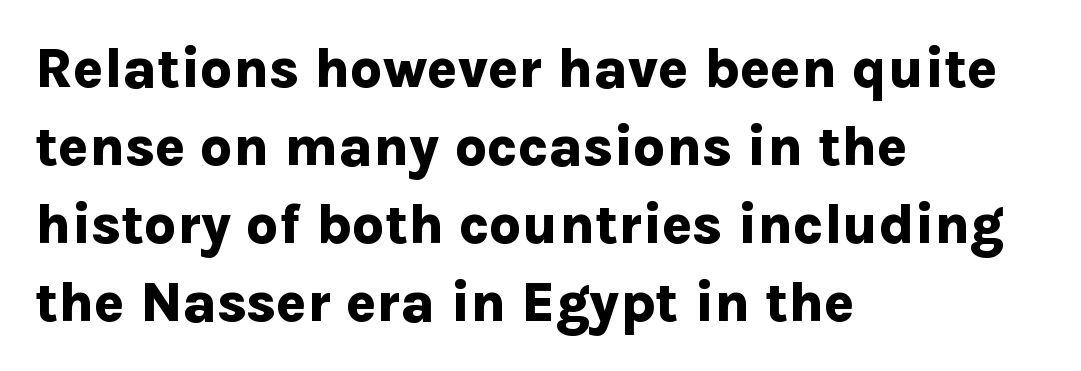
The image shows 56 px bold sans-serif type, upright; set left-aligned, normal line spacing (1.39x), normal letter spacing, not underlined; low stroke contrast and a medium x-height.
